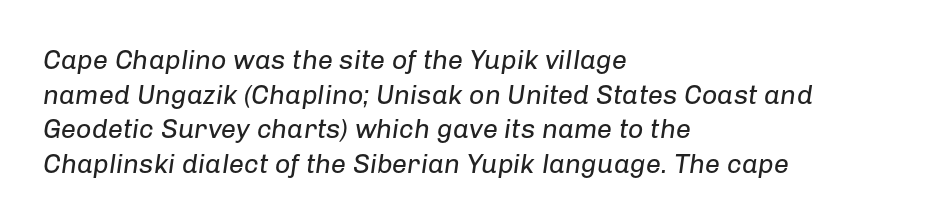
The strip under each line holds only bare page. Letters have the restrained weight of plain body copy at most. Would a proofreader flag this as italicized? Yes. The compositor pushed each line to the left boundary. Interline gaps are of average width in this sample. The rendering keeps characters at their native spacing.
